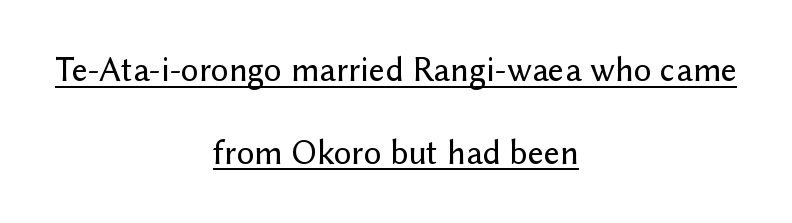
The image shows 35 px sans-serif type, upright; set centered, loose line spacing (2.36x), normal letter spacing, underlined; low stroke contrast and a medium x-height.
